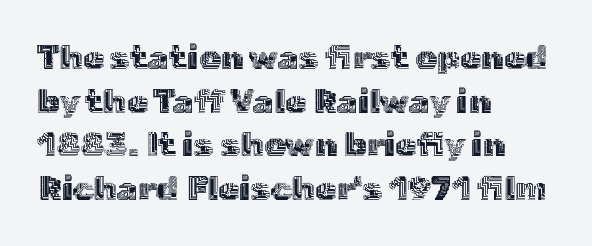
{"italic": "no", "width": "normal", "x_height": "medium", "monospaced": "no", "underline": "no", "align": "left", "line_spacing": "normal", "line_spacing_ratio": 1.28, "letter_spacing": "normal", "letter_spacing_em": 0.0, "glyph_px": 34}
